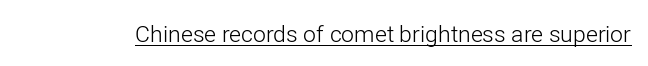
The image shows 23 px text type, upright; set normal letter spacing, underlined.
